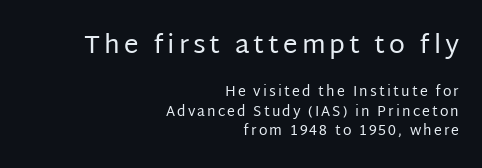
The image shows 26 px text type, upright; set right-aligned, normal line spacing (1.37x), not underlined; the first (top) block is 1.86x larger.
